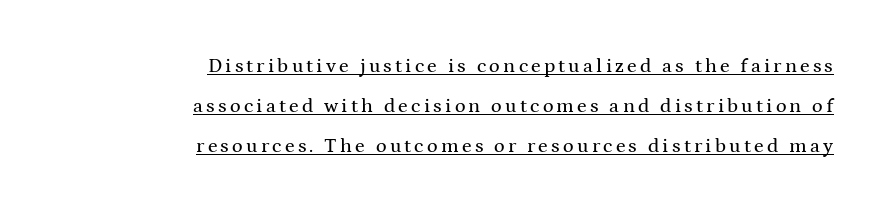
Q: Is the text italic (slanted)? A: No, it is upright.
Q: Is the text underlined? A: Yes.
Q: How is the paragraph aligned? A: Right-aligned.
Q: Is the spacing between lines tight, normal or loose? A: Loose.
